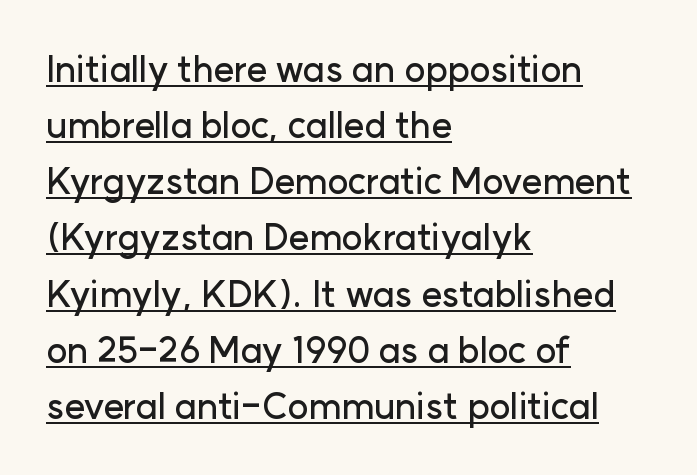
Every row of glyphs begins at an identical x-position on the left. Looks like regular typesetting: each glyph gets only the width it needs. Serifs: no, the terminals of the letterforms are clean. Honestly, the row spacing looks completely unremarkable.
